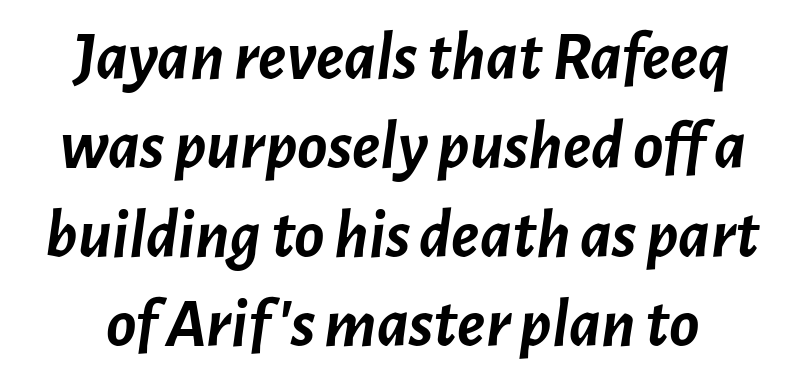
{"italic": "yes", "lean": "right", "slant_degrees": 7, "bold": "yes", "weight": "semibold", "width": "normal", "stroke_contrast": "low", "x_height": "medium", "monospaced": "no", "underline": "no", "line_spacing": "normal", "line_spacing_ratio": 1.27, "letter_spacing": "normal", "letter_spacing_em": 0.0, "glyph_px": 70}
